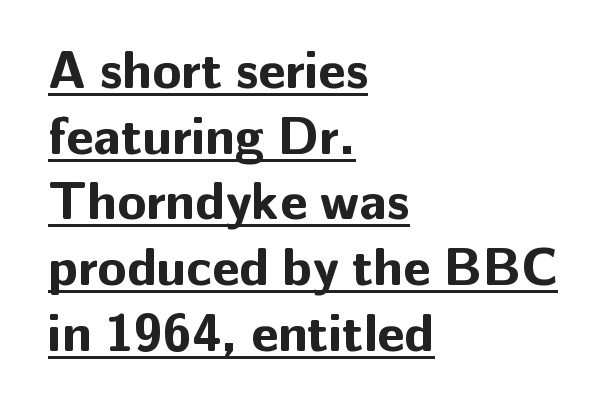
Rendered with straight, roman letterforms. Each line starts at the same left margin while the right side varies. Caption: bold face, heavy strokes. The rendering keeps characters at their native spacing.
